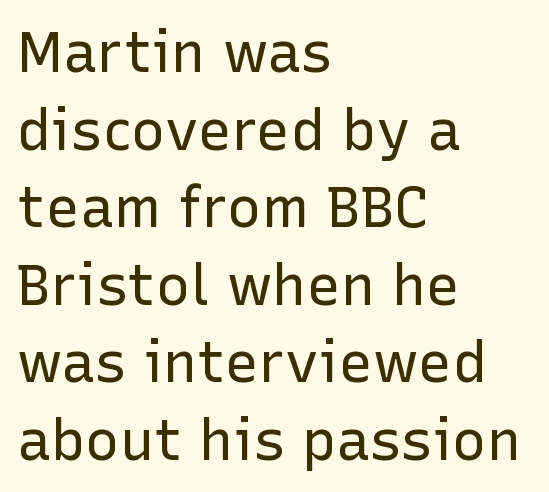
This rendering uses left alignment, leaving the right contour irregular. Each stroke keeps to a modest, everyday thickness or less. Varying glyph widths throughout — classic text-font behaviour. A typesetter would call this leading conventional body-copy spacing.
